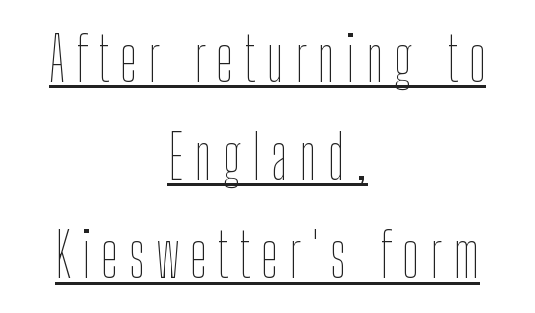
{"italic": "no", "bold": "no", "weight": "thin", "width": "condensed", "stroke_contrast": "low", "x_height": "medium", "monospaced": "no", "underline": "yes", "align": "center", "line_spacing": "normal", "line_spacing_ratio": 1.61, "glyph_px": 61}
